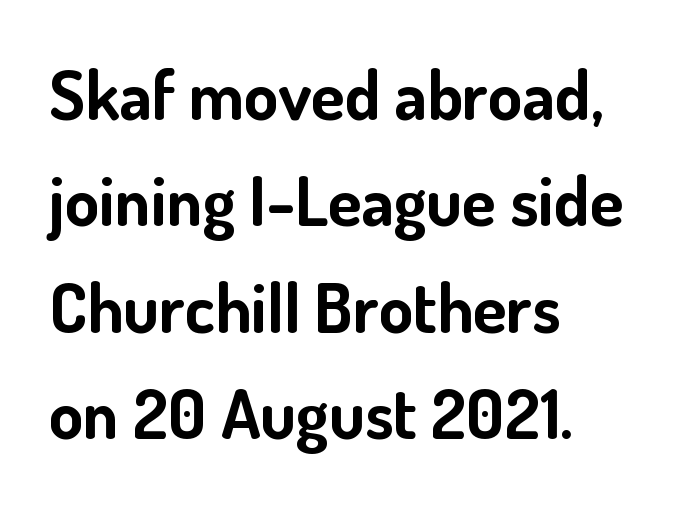
{"serif": "no", "italic": "no", "bold": "yes", "weight": "bold", "width": "normal", "stroke_contrast": "low", "x_height": "small", "monospaced": "no", "underline": "no", "align": "left", "line_spacing": "normal", "line_spacing_ratio": 1.54, "letter_spacing": "normal", "letter_spacing_em": 0.0, "glyph_px": 69}
